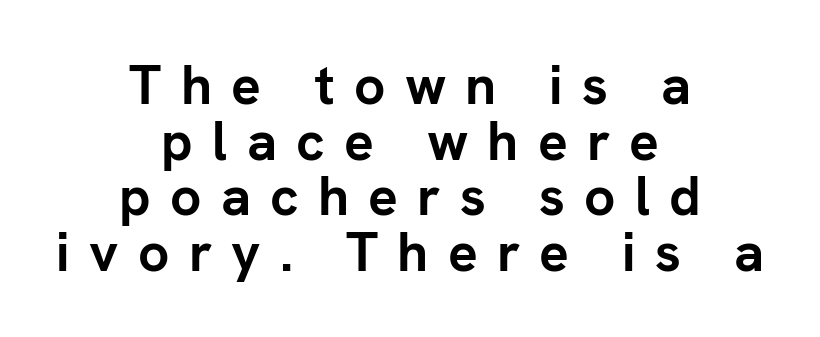
{"serif": "no", "italic": "no", "bold": "yes", "weight": "semibold", "width": "normal", "stroke_contrast": "low", "x_height": "medium", "monospaced": "no", "underline": "no", "align": "center", "line_spacing": "tight", "line_spacing_ratio": 1.01, "letter_spacing": "wide", "letter_spacing_em": 0.35, "glyph_px": 55}
